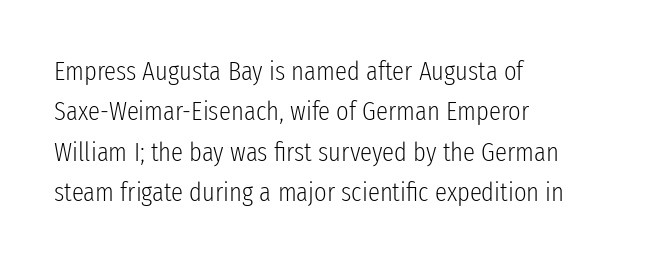
Q: Is the text bold? A: No.
Q: Is the text italic (slanted)? A: No, it is upright.
Q: Is the text underlined? A: No.
Q: How is the paragraph aligned? A: Left-aligned.
Q: Is the spacing between letters normal or unusually wide? A: Normal.
Q: Is the spacing between lines tight, normal or loose? A: Normal.
